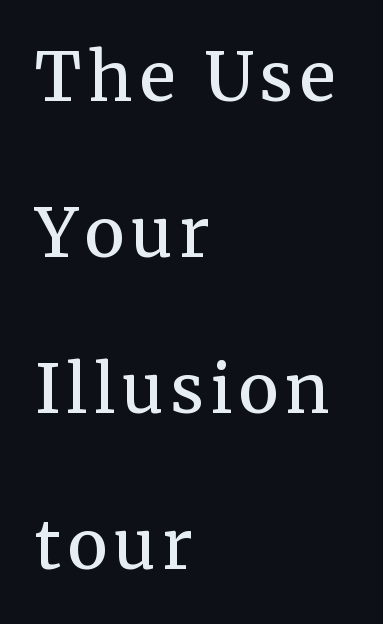
Slightly chunky letters — semibold, I'd say, not full bold. Do the letters lean? They stand straight. The face used here is seriffed, in the tradition of book romans. Loosely led — the rows are spread out.
